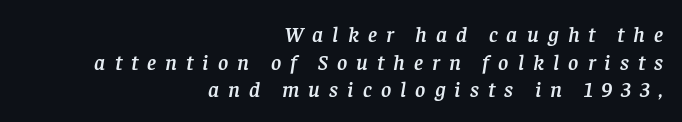
The specimen reads as italic at a glance. Rows of type keep a routine distance in the vertical direction. Does extra space separate the letters? Yes, quite a lot of it. Reading down the block, your eye finds every line finishing at a fixed right position.
